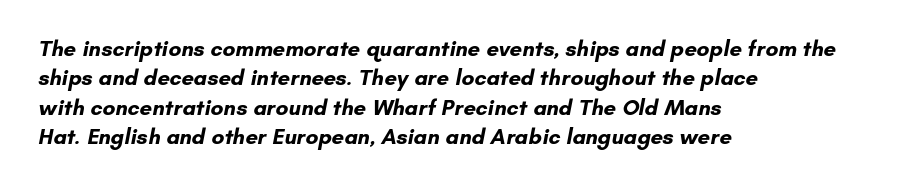
{"bold": "yes", "underline": "no", "align": "left", "line_spacing": "normal", "line_spacing_ratio": 1.33, "letter_spacing": "normal", "letter_spacing_em": 0.0, "glyph_px": 22}
